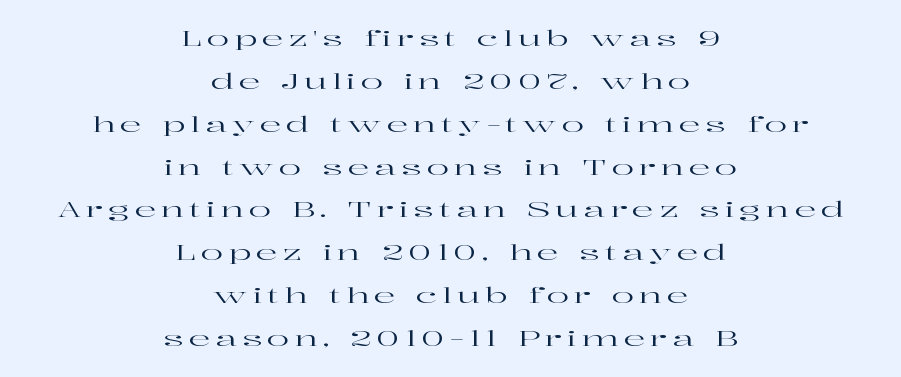
Q: Is the text italic (slanted)? A: No, it is upright.
Q: Is the text underlined? A: No.
Q: How is the paragraph aligned? A: Centered.
Q: Is the spacing between letters normal or unusually wide? A: Unusually wide.
Q: Is the spacing between lines tight, normal or loose? A: Loose.
